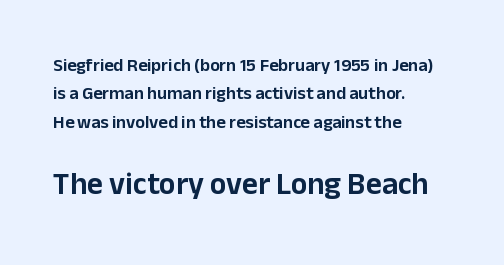
What stands out about the letter spacing? Nothing — it is the standard amount. The lower block of text is set noticeably larger than the block above it. Proportional: the letters do not fall into vertical columns. Words float on clear page, feet unadorned. You can tell it's not italic because the verticals are truly vertical. The glyphs in this specimen are sans serif.
